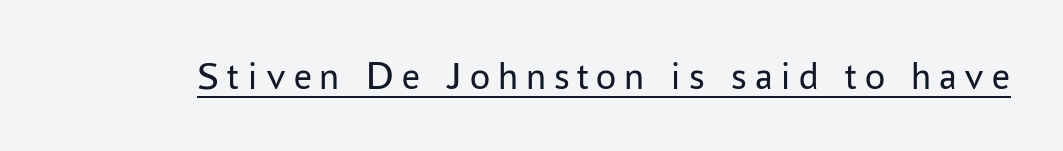
{"serif": "no", "italic": "no", "bold": "no", "weight": "regular", "width": "normal", "stroke_contrast": "low", "x_height": "medium", "monospaced": "no", "underline": "yes", "letter_spacing": "wide", "letter_spacing_em": 0.2, "glyph_px": 40}
